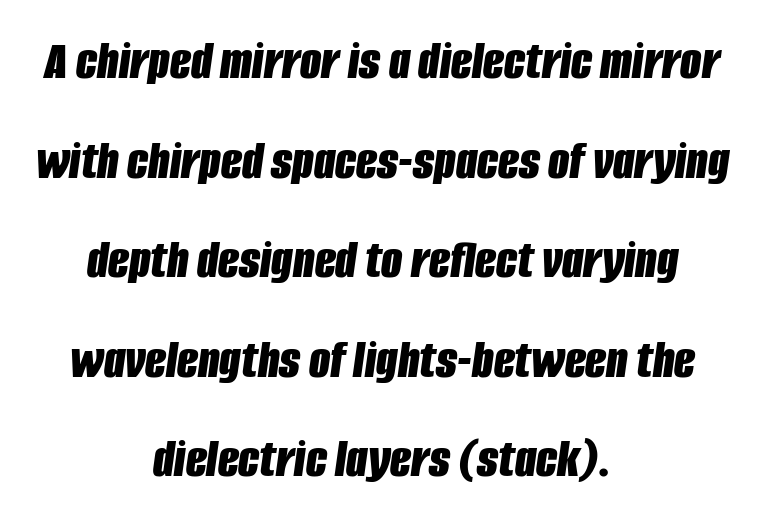
The passage shown is emphatically bold. Glyph-to-glyph distance matches everyday printed text. Caption: multi-line text, centered on the measure. Slanted lettering throughout. The zone under the glyphs is completely vacant. The passage shown is typed in a proportional face where columns would drift.
